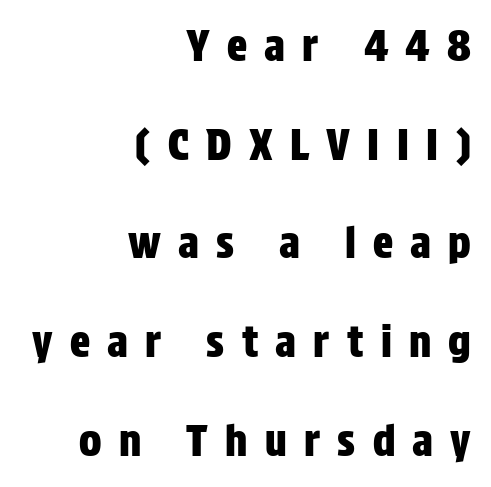
{"serif": "no", "italic": "no", "width": "condensed", "stroke_contrast": "low", "x_height": "large", "monospaced": "no", "underline": "no", "align": "right", "line_spacing": "loose", "line_spacing_ratio": 2.35, "letter_spacing": "wide", "letter_spacing_em": 0.41, "glyph_px": 42}
